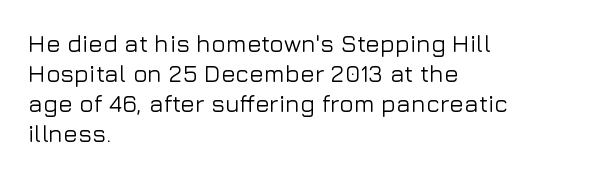
The lines in this sample share a left origin and differ only in where they stop. Tracking here is standard; glyphs follow each other at the usual distance. How would I describe the line gaps? Plain and ordinary. You can tell it's not italic because the verticals are truly vertical.
